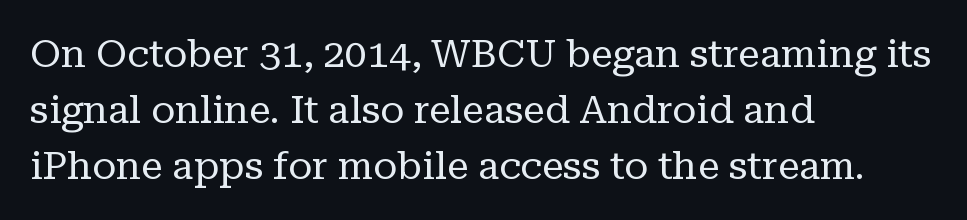
Q: Is the text bold? A: No.
Q: Is the text italic (slanted)? A: No, it is upright.
Q: Is the typeface a serif or a sans-serif typeface? A: Serif.
Q: Is the text underlined? A: No.
Q: How is the paragraph aligned? A: Left-aligned.
Q: Is the spacing between letters normal or unusually wide? A: Normal.
Q: Is the spacing between lines tight, normal or loose? A: Normal.
Q: Width (condensed, normal, or wide)? A: Normal.
Q: Stroke contrast? A: Low.
Q: x-height? A: Medium.
Q: Monospaced? A: No.
